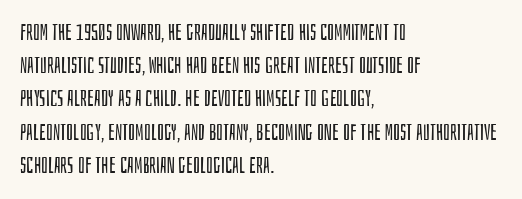
The image shows 22 px text type, upright; set left-aligned, normal line spacing (1.51x), normal letter spacing, not underlined.
